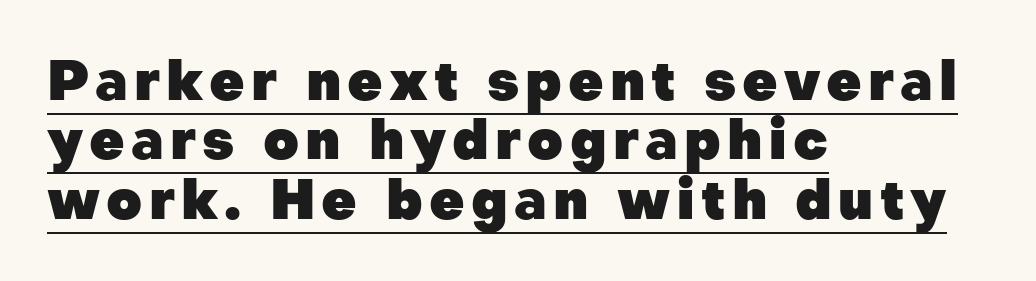
The image shows 55 px heavy sans-serif type, upright; set left-aligned, tight line spacing (1.08x), underlined; low stroke contrast and a medium x-height.
